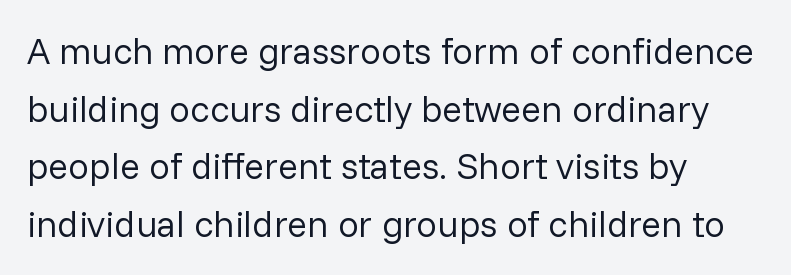
The image shows 37 px regular-weight sans-serif type, upright; set left-aligned, normal line spacing (1.56x), normal letter spacing, not underlined; low stroke contrast and a medium x-height.
